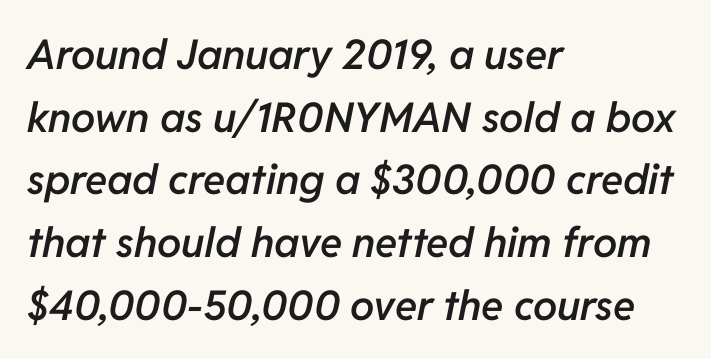
The image shows 41 px semibold type, italic (leaning right); set left-aligned, normal line spacing (1.53x), normal letter spacing, not underlined; low stroke contrast and a medium x-height.
